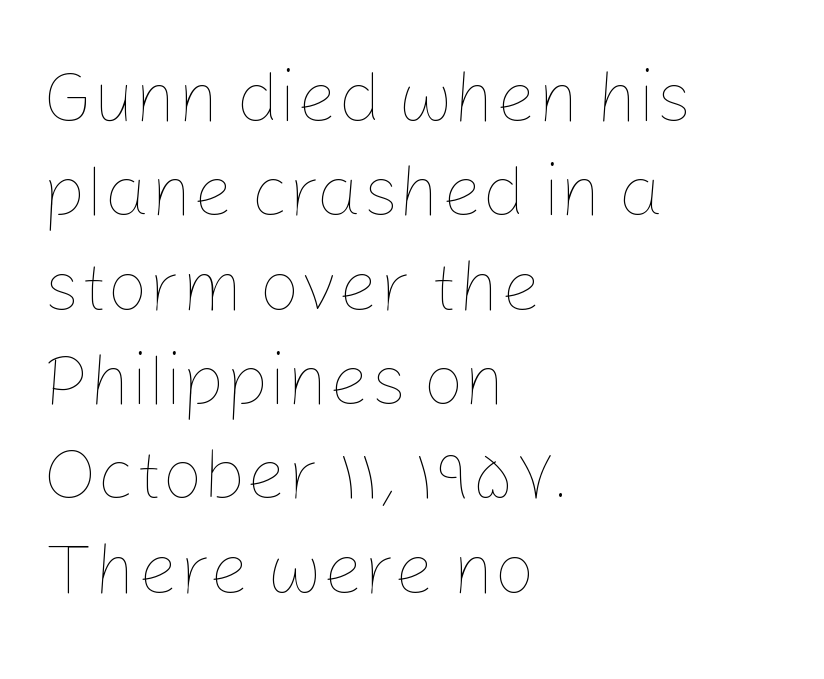
Q: Is the text bold? A: No.
Q: Is the text italic (slanted)? A: No, it is upright.
Q: Is the text underlined? A: No.
Q: How is the paragraph aligned? A: Left-aligned.
Q: Is the spacing between letters normal or unusually wide? A: Normal.
Q: Is the spacing between lines tight, normal or loose? A: Normal.
Q: Width (condensed, normal, or wide)? A: Normal.
Q: Stroke contrast? A: Low.
Q: x-height? A: Medium.
Q: Monospaced? A: No.
